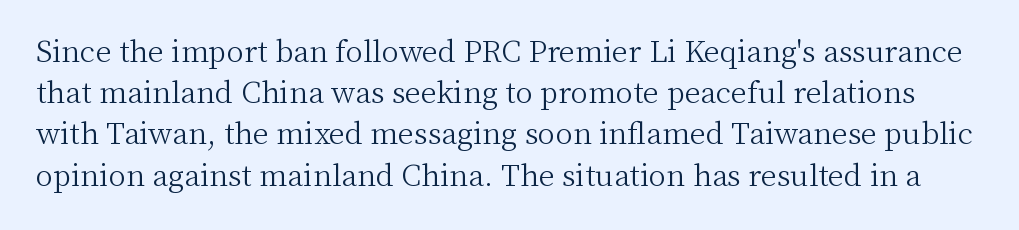
Q: Is the text bold? A: No.
Q: Is the text italic (slanted)? A: No, it is upright.
Q: Is the typeface a serif or a sans-serif typeface? A: Serif.
Q: Is the text underlined? A: No.
Q: Is the spacing between letters normal or unusually wide? A: Normal.
Q: Is the spacing between lines tight, normal or loose? A: Normal.
Q: Width (condensed, normal, or wide)? A: Normal.
Q: Stroke contrast? A: Medium.
Q: x-height? A: Medium.
Q: Monospaced? A: No.
